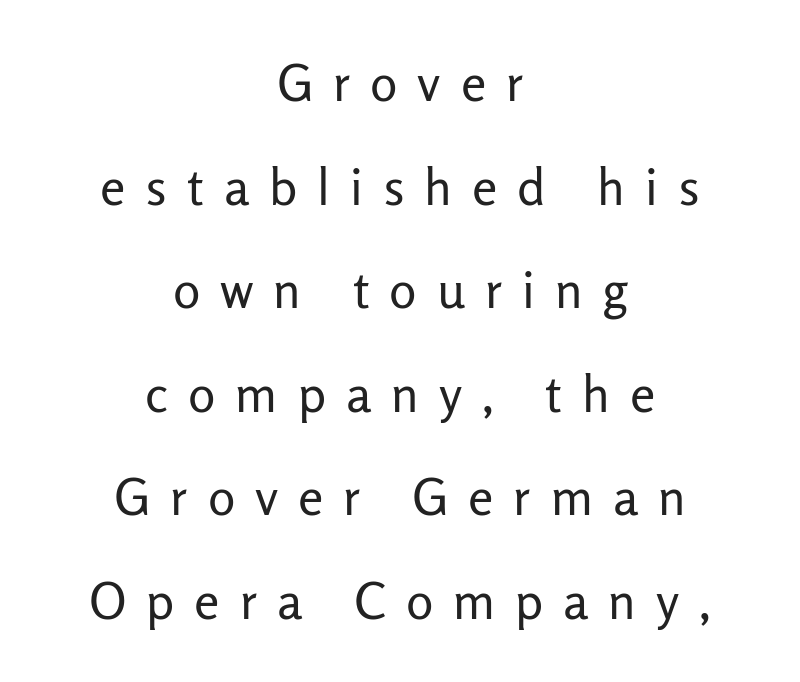
Q: Is the text bold? A: No.
Q: Is the text italic (slanted)? A: No, it is upright.
Q: Is the typeface a serif or a sans-serif typeface? A: Sans-serif.
Q: Is the text underlined? A: No.
Q: How is the paragraph aligned? A: Centered.
Q: Is the spacing between letters normal or unusually wide? A: Unusually wide.
Q: Is the spacing between lines tight, normal or loose? A: Loose.
Q: Width (condensed, normal, or wide)? A: Normal.
Q: Stroke contrast? A: Low.
Q: x-height? A: Medium.
Q: Monospaced? A: No.
